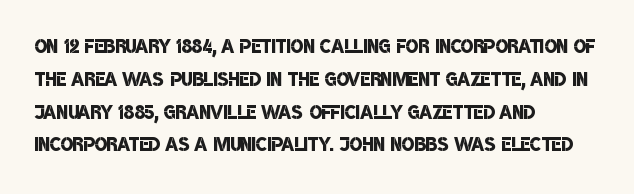
Letters rest on an invisible, unmarked baseline. One glance says typical: line gaps are just what's usual. This is moderately heavy type, rendered in semibold. The line texture is even and compact thanks to regular tracking.
